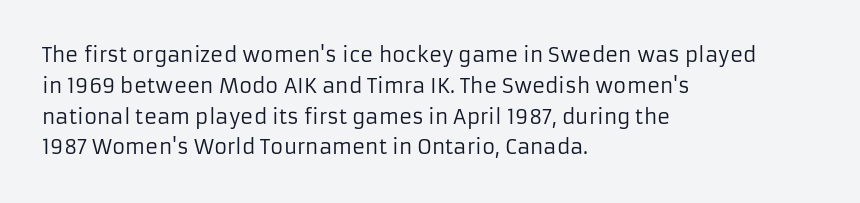
The image shows 20 px text type, upright; set left-aligned, normal line spacing (1.54x), normal letter spacing, not underlined.
